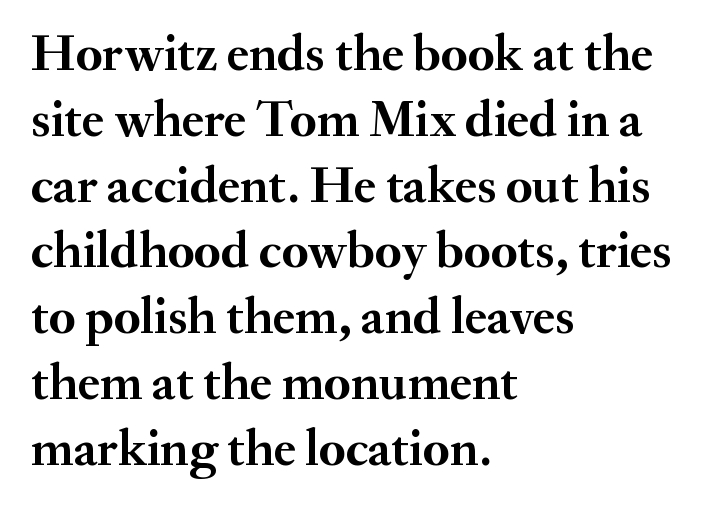
Examine the stroke ends and you'll spot serifs. These words are printed bold, with thick strokes throughout. The letters stand straight up with perfectly vertical stems. Tracking here is standard; glyphs follow each other at the usual distance. If you drew a ruler down the left edge, every line would touch it.
